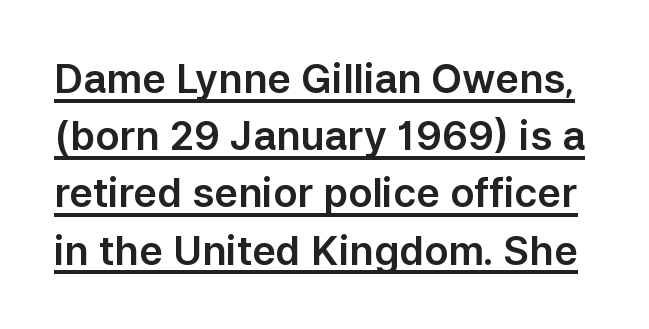
{"serif": "no", "italic": "no", "width": "normal", "stroke_contrast": "low", "x_height": "medium", "monospaced": "no", "underline": "yes", "line_spacing": "normal", "line_spacing_ratio": 1.43, "letter_spacing": "normal", "letter_spacing_em": 0.0, "glyph_px": 40}
